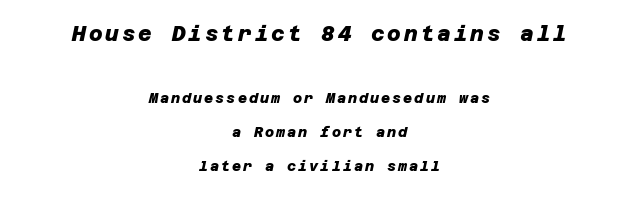
Plenty of ink on the page — the face is bold. Words float on clear page, feet unadorned. Which of the two is more prominent by size? The first, at the top. The paragraph has two soft edges and a firm central axis.
